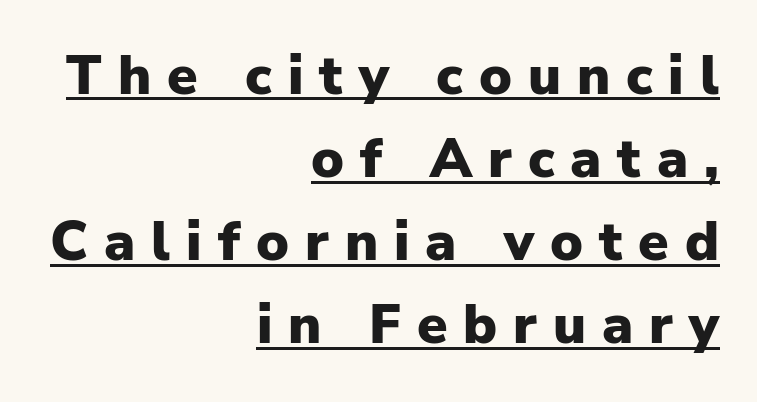
Q: Is the text bold? A: Yes.
Q: Is the text italic (slanted)? A: No, it is upright.
Q: Is the typeface a serif or a sans-serif typeface? A: Sans-serif.
Q: Is the text underlined? A: Yes.
Q: How is the paragraph aligned? A: Right-aligned.
Q: Is the spacing between letters normal or unusually wide? A: Unusually wide.
Q: Is the spacing between lines tight, normal or loose? A: Normal.
Q: Width (condensed, normal, or wide)? A: Normal.
Q: Stroke contrast? A: Low.
Q: x-height? A: Medium.
Q: Monospaced? A: No.
